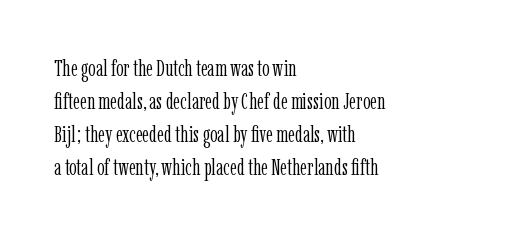
{"italic": "no", "bold": "no", "underline": "no", "align": "left", "line_spacing": "normal", "line_spacing_ratio": 1.44, "letter_spacing": "normal", "letter_spacing_em": 0.0, "glyph_px": 23}
